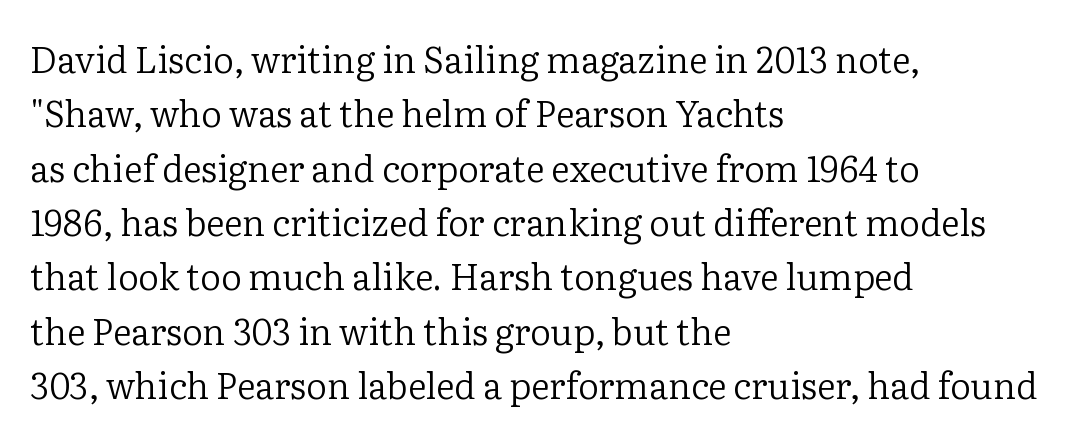
{"serif": "yes", "italic": "no", "bold": "no", "weight": "regular", "width": "normal", "stroke_contrast": "low", "x_height": "medium", "monospaced": "no", "underline": "no", "align": "left", "line_spacing": "normal", "line_spacing_ratio": 1.51, "letter_spacing": "normal", "letter_spacing_em": 0.0, "glyph_px": 36}
